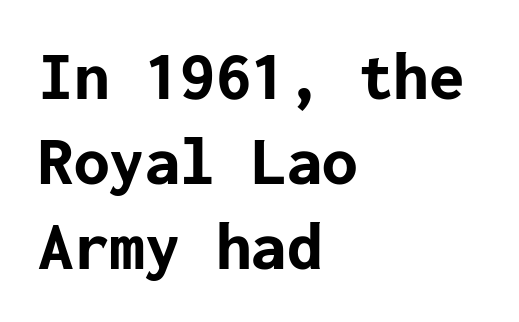
Q: Is the text bold? A: Yes.
Q: Is the text italic (slanted)? A: No, it is upright.
Q: Is the typeface a serif or a sans-serif typeface? A: Sans-serif.
Q: Is the text underlined? A: No.
Q: How is the paragraph aligned? A: Left-aligned.
Q: Is the spacing between letters normal or unusually wide? A: Normal.
Q: Width (condensed, normal, or wide)? A: Normal.
Q: Stroke contrast? A: Low.
Q: x-height? A: Medium.
